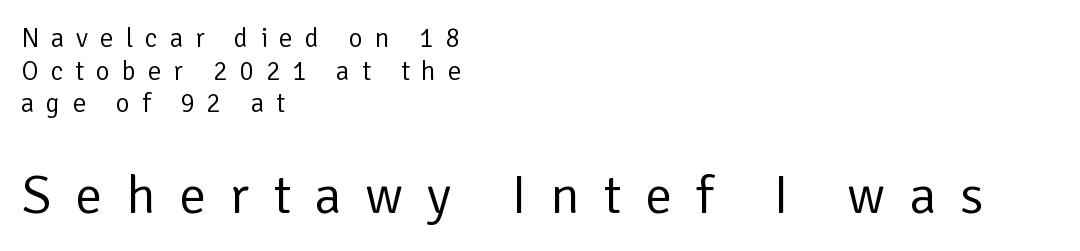
Larger block? The one below; the one above is distinctly smaller. The foot of each line stays bare and open. Posture: vertical. Typeset ragged right — the left edge is the straight one. The typeface has the unassuming heft of standard copy or less.
